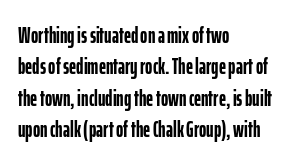
Q: Is the text bold? A: Yes.
Q: Is the text italic (slanted)? A: No, it is upright.
Q: Is the text underlined? A: No.
Q: How is the paragraph aligned? A: Left-aligned.
Q: Is the spacing between letters normal or unusually wide? A: Normal.
Q: Is the spacing between lines tight, normal or loose? A: Normal.
